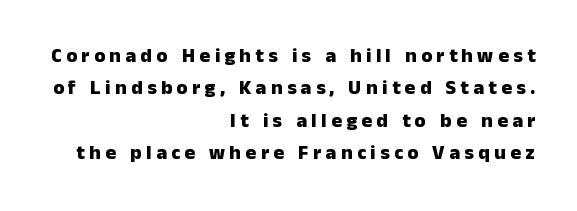
Q: Is the text bold? A: Yes.
Q: Is the text italic (slanted)? A: No, it is upright.
Q: Is the text underlined? A: No.
Q: How is the paragraph aligned? A: Right-aligned.
Q: Is the spacing between letters normal or unusually wide? A: Unusually wide.
Q: Is the spacing between lines tight, normal or loose? A: Normal.
